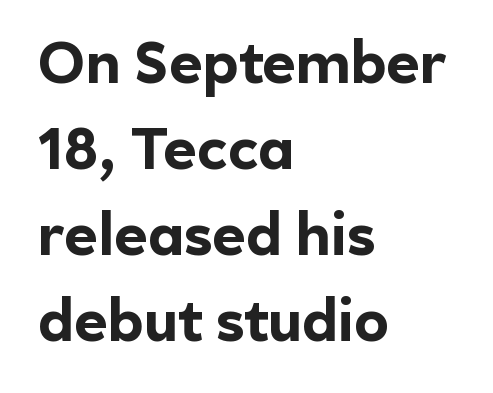
Q: Is the text bold? A: Yes.
Q: Is the text italic (slanted)? A: No, it is upright.
Q: Is the typeface a serif or a sans-serif typeface? A: Sans-serif.
Q: Is the text underlined? A: No.
Q: How is the paragraph aligned? A: Left-aligned.
Q: Is the spacing between letters normal or unusually wide? A: Normal.
Q: Is the spacing between lines tight, normal or loose? A: Normal.
Q: Width (condensed, normal, or wide)? A: Normal.
Q: x-height? A: Medium.
Q: Monospaced? A: No.
